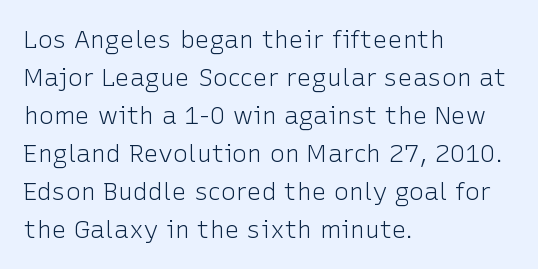
The font's upright variant was chosen for this text. The specimen omits any rule beneath the text block's lines. All the whitespace from short lines collects on the right. Tracking here is standard; glyphs follow each other at the usual distance.
